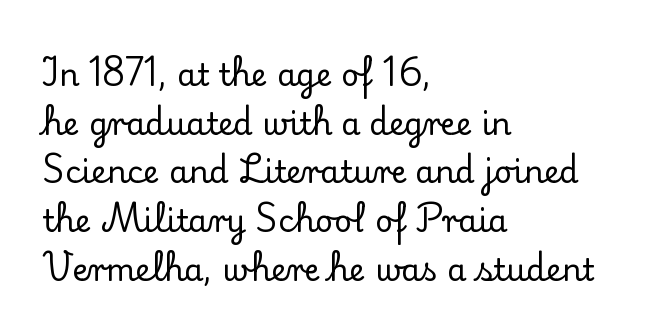
The image shows 31 px serif type, upright; set left-aligned, normal line spacing (1.57x), normal letter spacing, not underlined; low stroke contrast and a small x-height.
